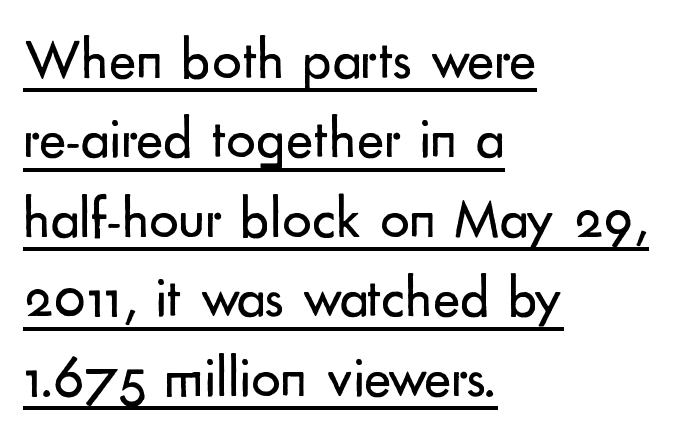
The passage shown has conventional tracking throughout. Ordinary non-slanted type is in use. Is the stroke heavy? The answer is a plain regular-or-lighter. Looks like someone drew a line under every word here.
